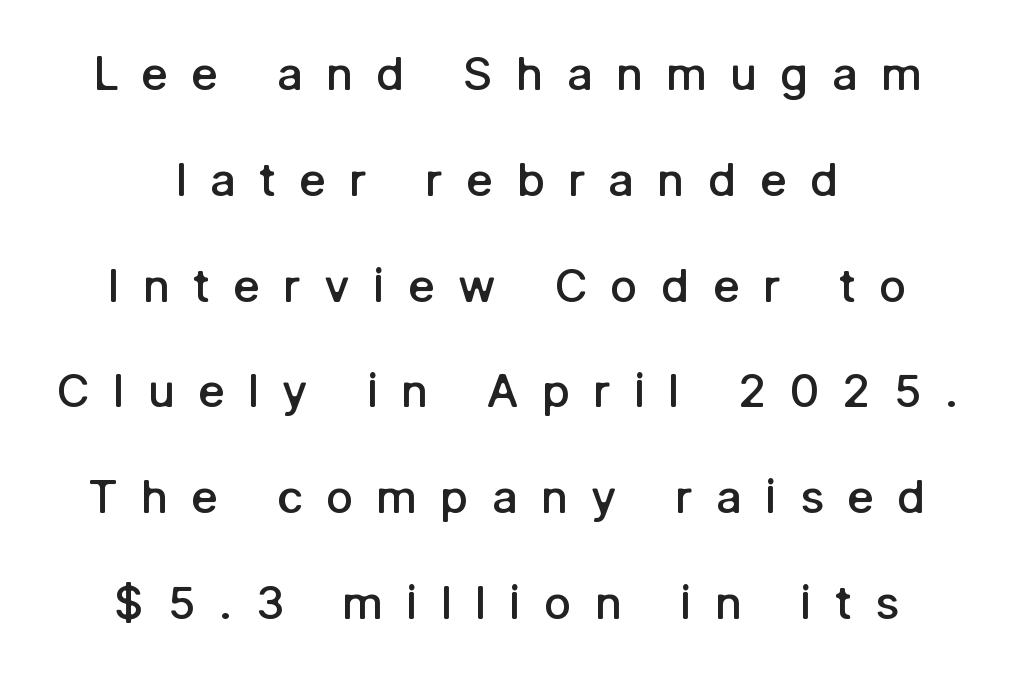
The image shows 46 px semibold sans-serif type, upright; set centered, loose line spacing (2.3x), unusually wide letter spacing (+0.5 em), not underlined; low stroke contrast and a medium x-height.
